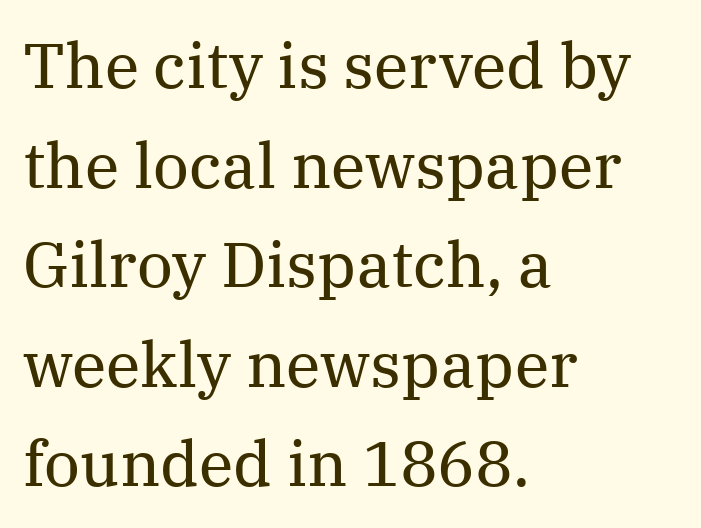
Q: Is the text bold? A: No.
Q: Is the text italic (slanted)? A: No, it is upright.
Q: Is the typeface a serif or a sans-serif typeface? A: Serif.
Q: Is the text underlined? A: No.
Q: How is the paragraph aligned? A: Left-aligned.
Q: Is the spacing between letters normal or unusually wide? A: Normal.
Q: Is the spacing between lines tight, normal or loose? A: Normal.
Q: Width (condensed, normal, or wide)? A: Normal.
Q: Stroke contrast? A: Medium.
Q: x-height? A: Medium.
Q: Monospaced? A: No.
